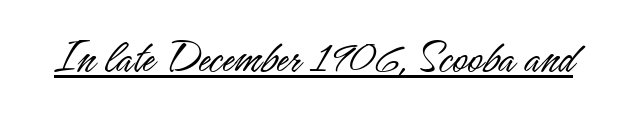
The image shows 51 px light, condensed sans-serif type; set normal letter spacing, underlined; low stroke contrast and a small x-height.
